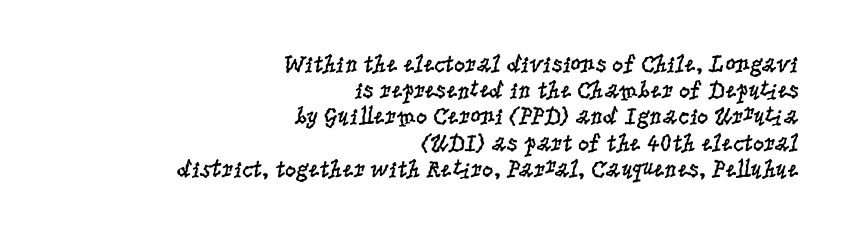
{"bold": "no", "underline": "no", "align": "right", "line_spacing": "tight", "line_spacing_ratio": 1.05, "letter_spacing": "normal", "letter_spacing_em": 0.0, "glyph_px": 25}
